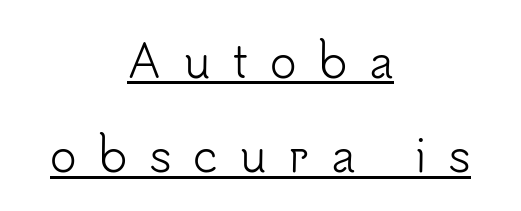
Q: Is the text bold? A: No.
Q: Is the text italic (slanted)? A: No, it is upright.
Q: Is the typeface a serif or a sans-serif typeface? A: Sans-serif.
Q: Is the text underlined? A: Yes.
Q: How is the paragraph aligned? A: Centered.
Q: Is the spacing between letters normal or unusually wide? A: Unusually wide.
Q: Is the spacing between lines tight, normal or loose? A: Loose.
Q: Width (condensed, normal, or wide)? A: Normal.
Q: Stroke contrast? A: Low.
Q: x-height? A: Small.
Q: Monospaced? A: No.
